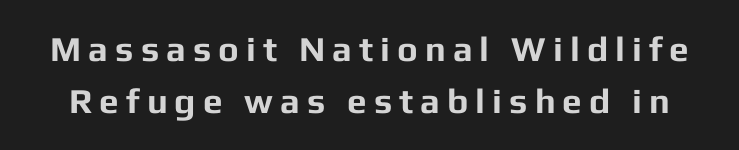
The image shows 35 px bold sans-serif type, upright; set normal line spacing (1.5x), unusually wide letter spacing (+0.2 em), not underlined; low stroke contrast and a medium x-height.
